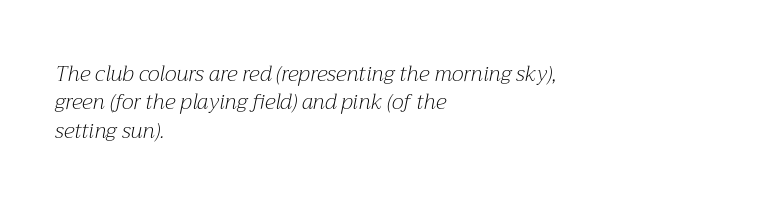
{"italic": "yes", "lean": "right", "slant_degrees": 12, "bold": "no", "underline": "no", "align": "left", "line_spacing": "normal", "line_spacing_ratio": 1.35, "letter_spacing": "normal", "letter_spacing_em": 0.0, "glyph_px": 21}
